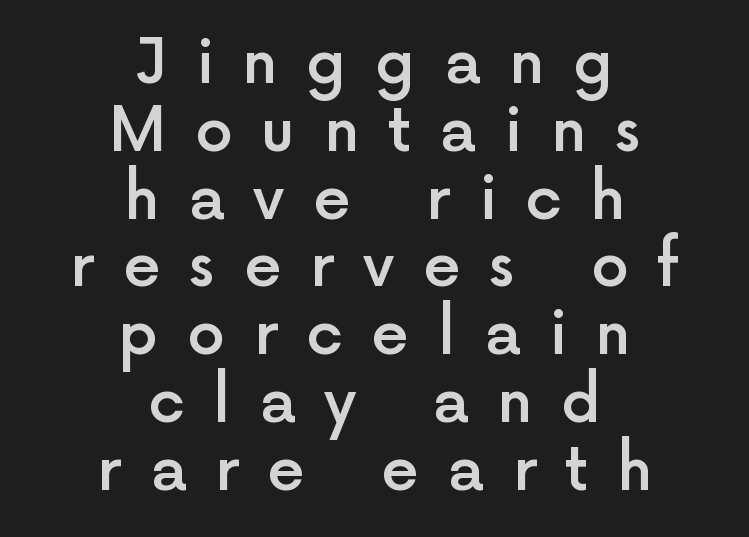
Q: Is the text bold? A: Semi-bold.
Q: Is the text italic (slanted)? A: No, it is upright.
Q: Is the typeface a serif or a sans-serif typeface? A: Sans-serif.
Q: Is the text underlined? A: No.
Q: How is the paragraph aligned? A: Centered.
Q: Is the spacing between letters normal or unusually wide? A: Unusually wide.
Q: Is the spacing between lines tight, normal or loose? A: Tight.
Q: Width (condensed, normal, or wide)? A: Normal.
Q: x-height? A: Medium.
Q: Monospaced? A: No.
